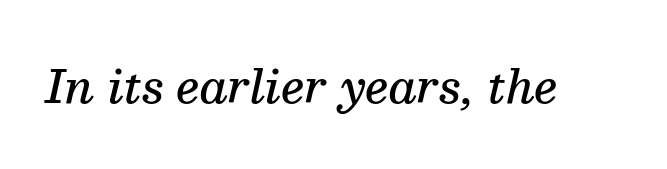
{"serif": "yes", "italic": "yes", "lean": "right", "slant_degrees": 13, "bold": "semi", "weight": "semibold", "width": "normal", "stroke_contrast": "medium", "x_height": "medium", "monospaced": "no", "underline": "no", "letter_spacing": "normal", "letter_spacing_em": 0.0, "glyph_px": 45}
